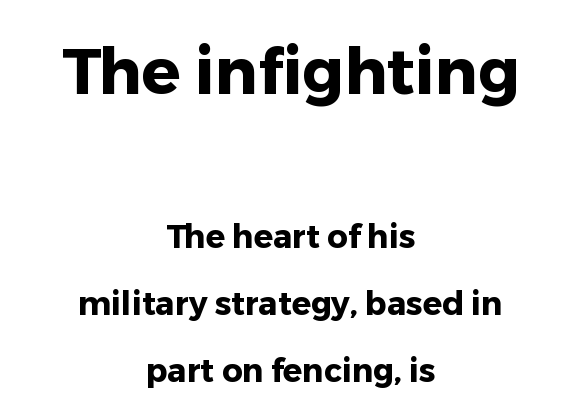
{"serif": "no", "italic": "no", "bold": "yes", "weight": "heavy", "width": "normal", "stroke_contrast": "low", "x_height": "medium", "monospaced": "no", "underline": "no", "align": "center", "line_spacing": "loose", "line_spacing_ratio": 2.1, "letter_spacing": "normal", "letter_spacing_em": 0.0, "larger_block": "first", "size_ratio": 2.0, "glyph_px": 64}
